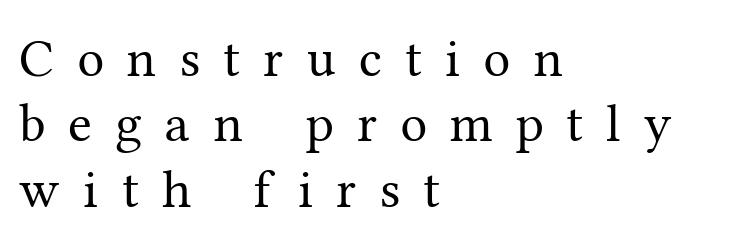
{"serif": "yes", "italic": "no", "bold": "no", "weight": "regular", "width": "normal", "stroke_contrast": "medium", "x_height": "medium", "monospaced": "no", "underline": "no", "align": "left", "line_spacing_ratio": 1.21, "letter_spacing": "wide", "letter_spacing_em": 0.43, "glyph_px": 54}
